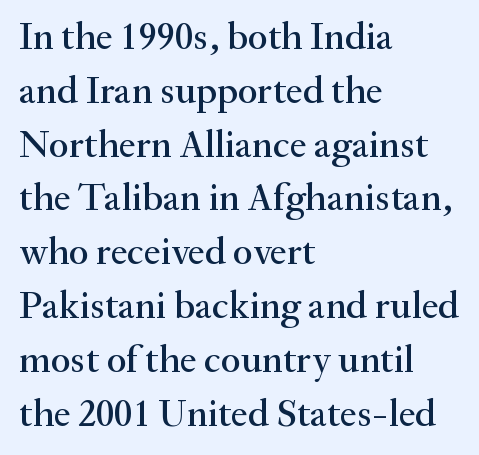
Q: Is the text italic (slanted)? A: No, it is upright.
Q: Is the typeface a serif or a sans-serif typeface? A: Serif.
Q: Is the text underlined? A: No.
Q: How is the paragraph aligned? A: Left-aligned.
Q: Is the spacing between letters normal or unusually wide? A: Normal.
Q: Is the spacing between lines tight, normal or loose? A: Normal.
Q: Width (condensed, normal, or wide)? A: Normal.
Q: Stroke contrast? A: Medium.
Q: x-height? A: Small.
Q: Monospaced? A: No.
